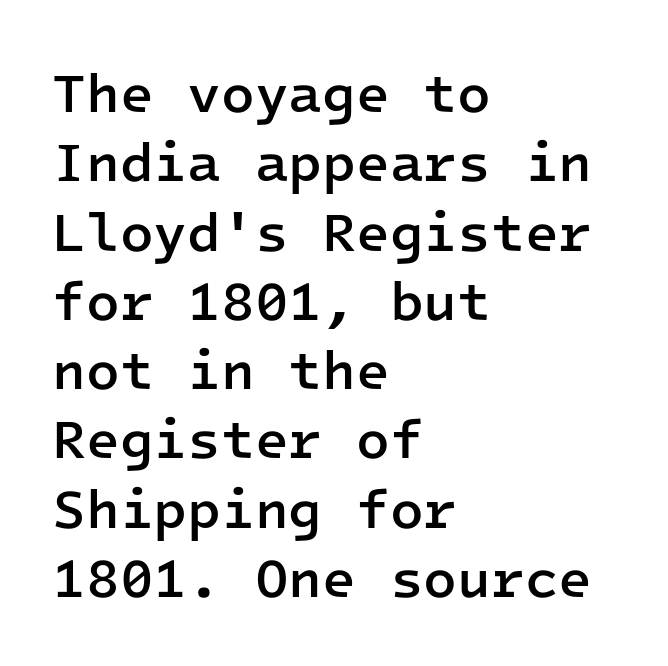
Q: Is the text bold? A: Semi-bold.
Q: Is the text italic (slanted)? A: No, it is upright.
Q: Is the typeface a serif or a sans-serif typeface? A: Sans-serif.
Q: Is the text underlined? A: No.
Q: How is the paragraph aligned? A: Left-aligned.
Q: Is the spacing between letters normal or unusually wide? A: Normal.
Q: Is the spacing between lines tight, normal or loose? A: Normal.
Q: Width (condensed, normal, or wide)? A: Normal.
Q: Stroke contrast? A: Low.
Q: x-height? A: Medium.
Q: Monospaced? A: Yes.
